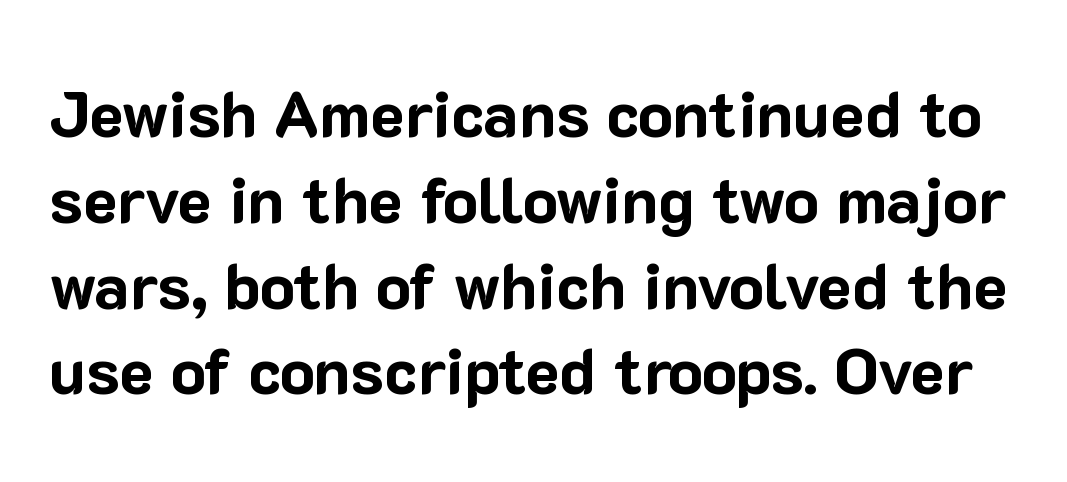
Q: Is the text bold? A: Yes.
Q: Is the text italic (slanted)? A: No, it is upright.
Q: Is the typeface a serif or a sans-serif typeface? A: Sans-serif.
Q: Is the text underlined? A: No.
Q: Is the spacing between letters normal or unusually wide? A: Normal.
Q: Is the spacing between lines tight, normal or loose? A: Normal.
Q: Width (condensed, normal, or wide)? A: Normal.
Q: Stroke contrast? A: Low.
Q: x-height? A: Medium.
Q: Monospaced? A: No.
